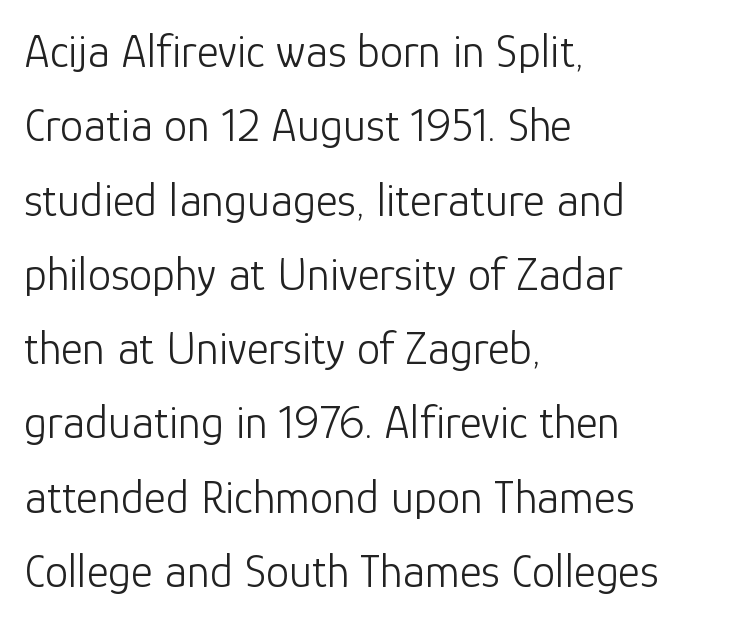
Q: Is the text bold? A: No.
Q: Is the text italic (slanted)? A: No, it is upright.
Q: Is the typeface a serif or a sans-serif typeface? A: Sans-serif.
Q: Is the text underlined? A: No.
Q: How is the paragraph aligned? A: Left-aligned.
Q: Is the spacing between letters normal or unusually wide? A: Normal.
Q: Is the spacing between lines tight, normal or loose? A: Normal.
Q: Width (condensed, normal, or wide)? A: Normal.
Q: Stroke contrast? A: Low.
Q: x-height? A: Medium.
Q: Monospaced? A: No.
